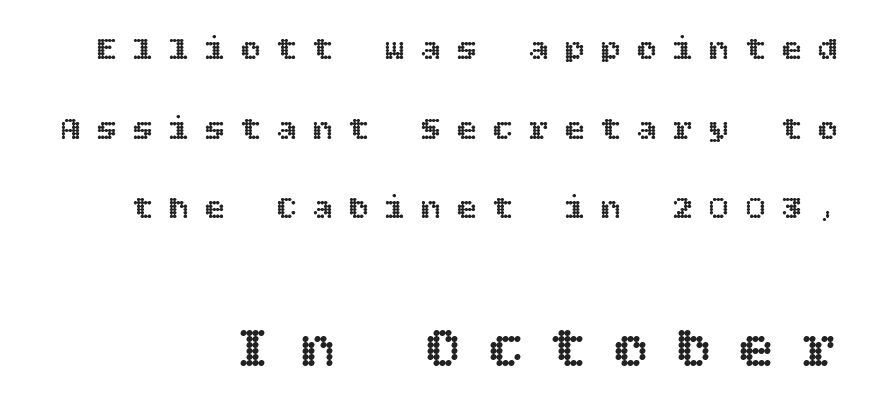
{"italic": "no", "width": "normal", "x_height": "large", "underline": "no", "align": "right", "line_spacing": "loose", "line_spacing_ratio": 2.34, "letter_spacing": "wide", "letter_spacing_em": 0.46, "larger_block": "second", "size_ratio": 1.74, "glyph_px": 59}
